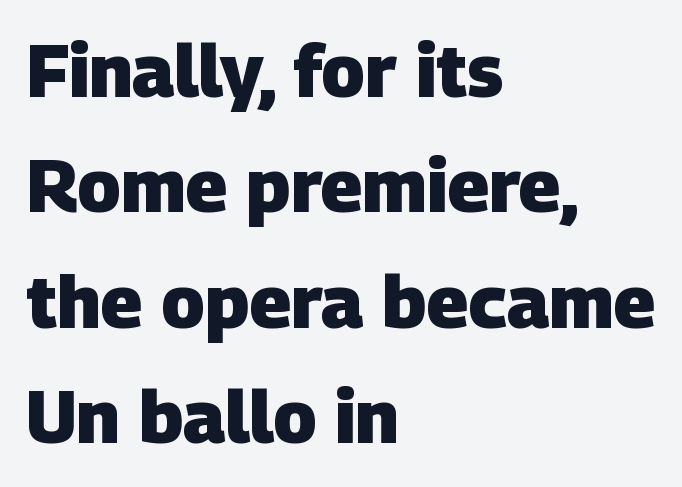
The image shows 73 px heavy sans-serif type; set left-aligned, normal line spacing (1.58x), normal letter spacing, not underlined; low stroke contrast and a large x-height.
